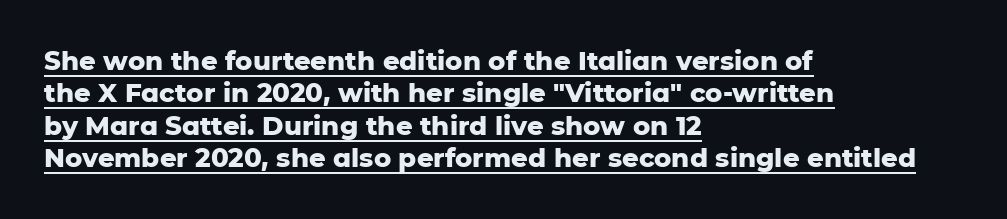
{"italic": "no", "bold": "yes", "underline": "yes", "align": "left", "line_spacing": "normal", "line_spacing_ratio": 1.25, "letter_spacing": "normal", "letter_spacing_em": 0.0, "glyph_px": 26}
